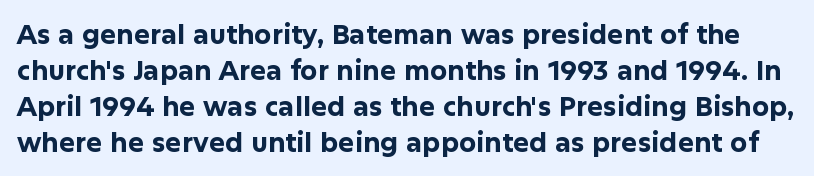
Q: Is the text bold? A: Yes.
Q: Is the text italic (slanted)? A: No, it is upright.
Q: Is the text underlined? A: No.
Q: Is the spacing between letters normal or unusually wide? A: Normal.
Q: Is the spacing between lines tight, normal or loose? A: Normal.
